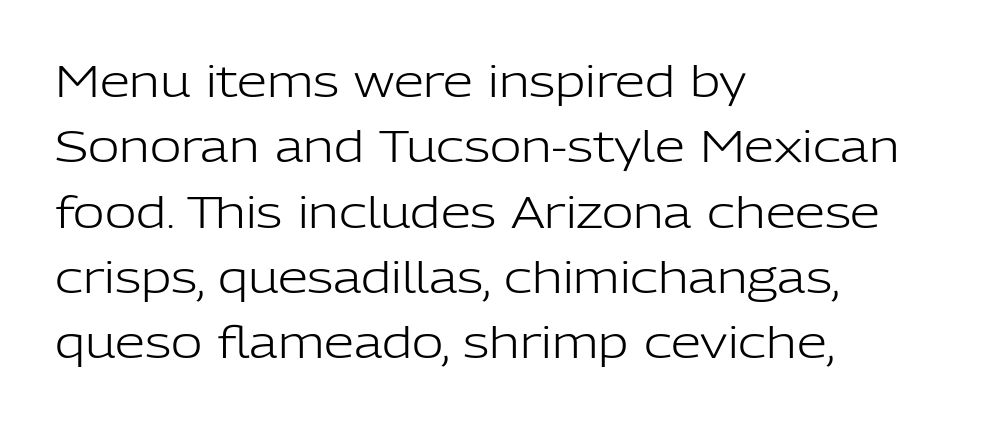
The image shows 43 px light sans-serif type, upright; set left-aligned, normal line spacing (1.52x), normal letter spacing, not underlined; low stroke contrast and a medium x-height.
